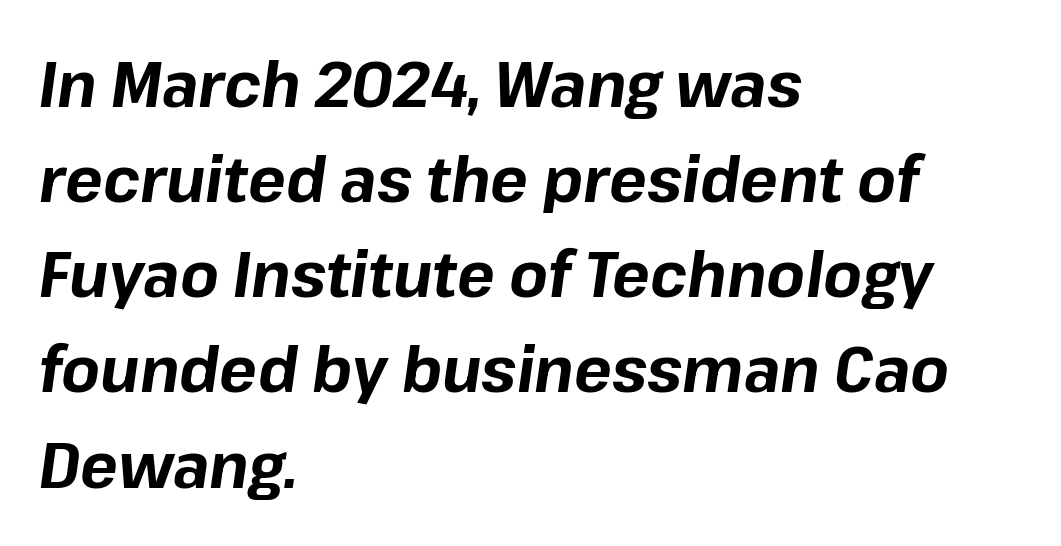
{"italic": "yes", "lean": "right", "slant_degrees": 8, "bold": "yes", "weight": "bold", "width": "normal", "stroke_contrast": "low", "x_height": "medium", "monospaced": "no", "underline": "no", "align": "left", "line_spacing": "normal", "line_spacing_ratio": 1.51, "letter_spacing": "normal", "letter_spacing_em": 0.0, "glyph_px": 63}
